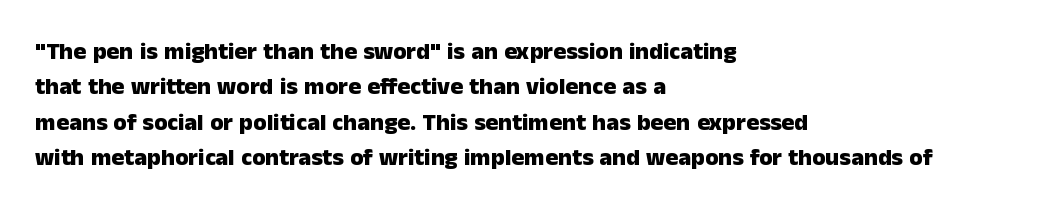
Q: Is the text bold? A: Yes.
Q: Is the text italic (slanted)? A: No, it is upright.
Q: Is the text underlined? A: No.
Q: How is the paragraph aligned? A: Left-aligned.
Q: Is the spacing between letters normal or unusually wide? A: Normal.
Q: Is the spacing between lines tight, normal or loose? A: Normal.
